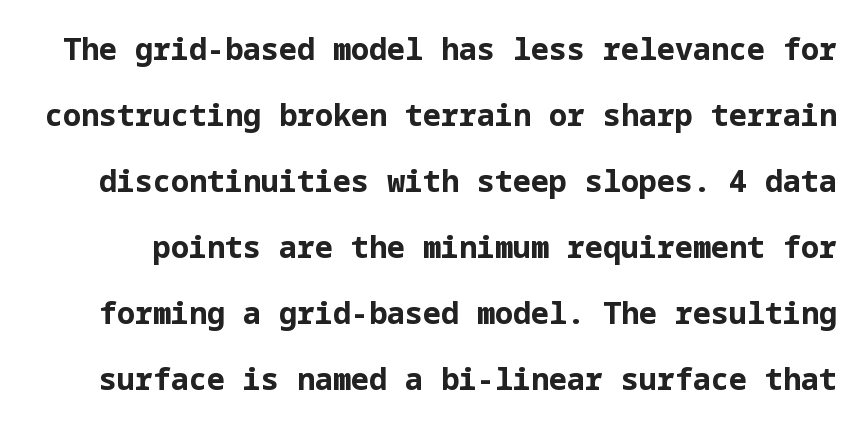
Ordinary non-slanted type is in use. Honestly, there is no underline to notice here at all. You could fit nearly another row in the gap between these rows. A typesetter would label this face a sans. The tracking reads as untouched default to a designer's eye.
